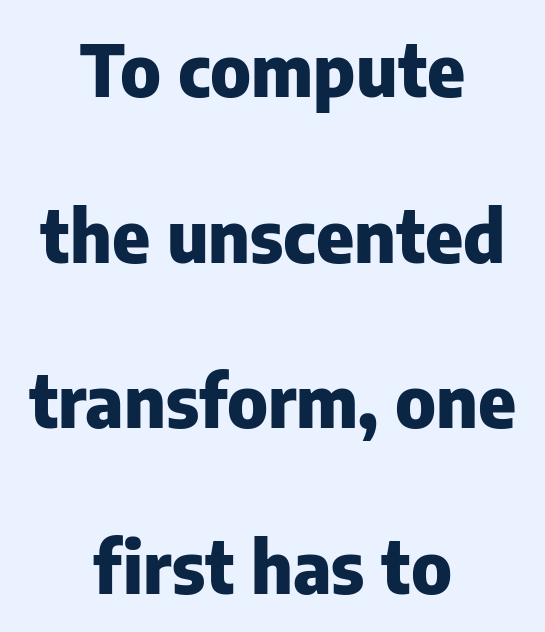
Spacing between characters is what you'd get straight out of the box. The lines are quadded center. A full-strength bold gives these letters their thick strokes. Students, observe: this is what heavily led, spacious text looks like. The glyphs in this specimen are sans serif.
